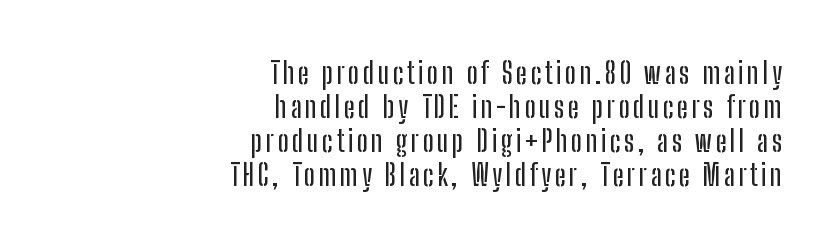
Quick note: not italic, upright. Rule under the text: the space is simply empty. Classification — sans serif. Horizontally, the lines are justified to the trailing edge only. This sample has the flowing, uneven cadence of proportional lettering.
